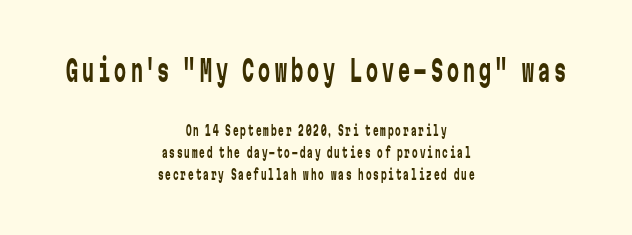
Q: Is the text bold? A: No.
Q: Is the text italic (slanted)? A: No, it is upright.
Q: Is the typeface a serif or a sans-serif typeface? A: Sans-serif.
Q: Is the text underlined? A: No.
Q: How is the paragraph aligned? A: Centered.
Q: Is the spacing between lines tight, normal or loose? A: Normal.
Q: Which block of text is set in a larger size, the first (top) or the second (bottom)? A: The first (top) one.
Q: Width (condensed, normal, or wide)? A: Condensed.
Q: Stroke contrast? A: Low.
Q: x-height? A: Medium.
Q: Monospaced? A: Yes.
